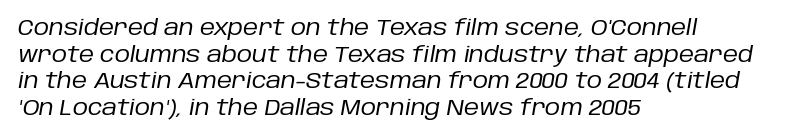
Q: Is the text bold? A: No.
Q: Is the text italic (slanted)? A: Yes, it leans right by about 10 degrees.
Q: Is the text underlined? A: No.
Q: How is the paragraph aligned? A: Left-aligned.
Q: Is the spacing between letters normal or unusually wide? A: Normal.
Q: Is the spacing between lines tight, normal or loose? A: Normal.
